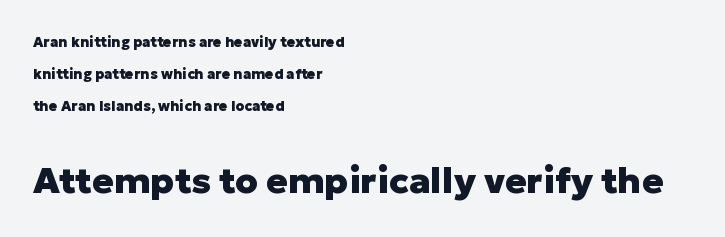
{"serif": "no", "italic": "no", "bold": "yes", "weight": "heavy", "width": "normal", "stroke_contrast": "low", "x_height": "medium", "monospaced": "no", "underline": "no", "align": "left", "line_spacing": "loose", "line_spacing_ratio": 2.27, "letter_spacing": "normal", "letter_spacing_em": 0.0, "larger_block": "second", "size_ratio": 2.57, "glyph_px": 36}
